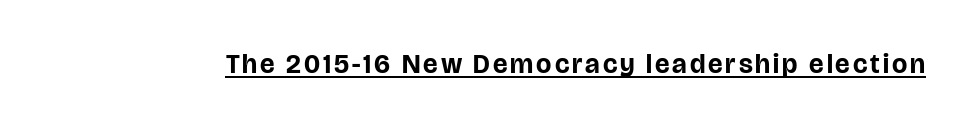
Q: Is the text bold? A: Yes.
Q: Is the text italic (slanted)? A: No, it is upright.
Q: Is the text underlined? A: Yes.
